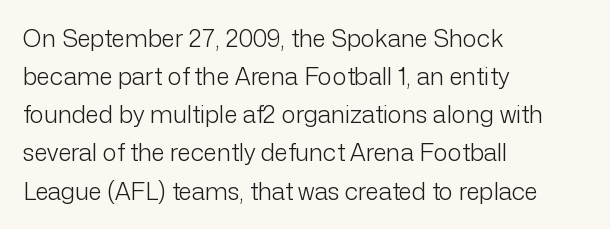
Q: Is the text bold? A: No.
Q: Is the text italic (slanted)? A: No, it is upright.
Q: Is the text underlined? A: No.
Q: How is the paragraph aligned? A: Left-aligned.
Q: Is the spacing between letters normal or unusually wide? A: Normal.
Q: Is the spacing between lines tight, normal or loose? A: Normal.
